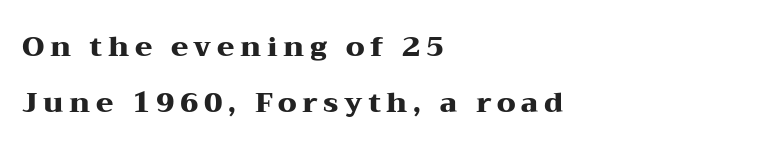
Q: Is the text bold? A: Yes.
Q: Is the text italic (slanted)? A: No, it is upright.
Q: Is the typeface a serif or a sans-serif typeface? A: Serif.
Q: Is the text underlined? A: No.
Q: How is the paragraph aligned? A: Left-aligned.
Q: Is the spacing between letters normal or unusually wide? A: Unusually wide.
Q: Is the spacing between lines tight, normal or loose? A: Loose.
Q: Width (condensed, normal, or wide)? A: Wide.
Q: Stroke contrast? A: Medium.
Q: x-height? A: Medium.
Q: Monospaced? A: No.
